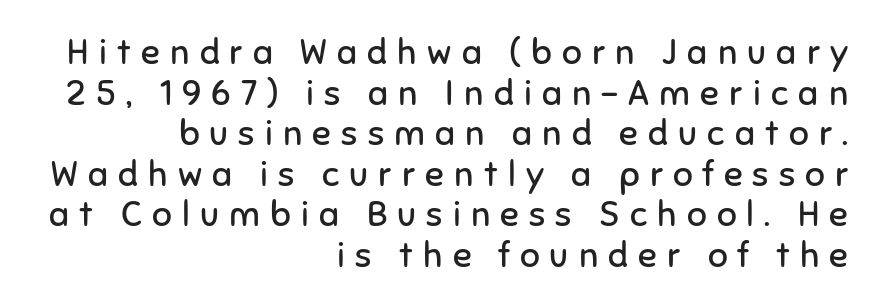
Q: Is the text bold? A: No.
Q: Is the text italic (slanted)? A: No, it is upright.
Q: Is the typeface a serif or a sans-serif typeface? A: Sans-serif.
Q: Is the text underlined? A: No.
Q: How is the paragraph aligned? A: Right-aligned.
Q: Is the spacing between letters normal or unusually wide? A: Unusually wide.
Q: Width (condensed, normal, or wide)? A: Normal.
Q: Stroke contrast? A: Low.
Q: x-height? A: Medium.
Q: Monospaced? A: No.
